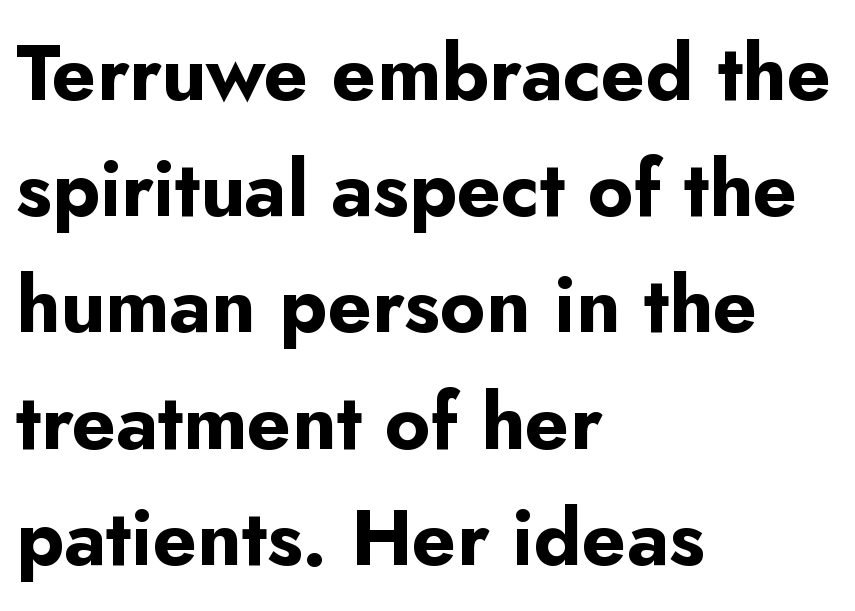
{"serif": "no", "italic": "no", "bold": "yes", "weight": "bold", "width": "normal", "stroke_contrast": "low", "x_height": "small", "monospaced": "no", "underline": "no", "align": "left", "line_spacing": "normal", "line_spacing_ratio": 1.49, "letter_spacing": "normal", "letter_spacing_em": 0.0, "glyph_px": 78}
